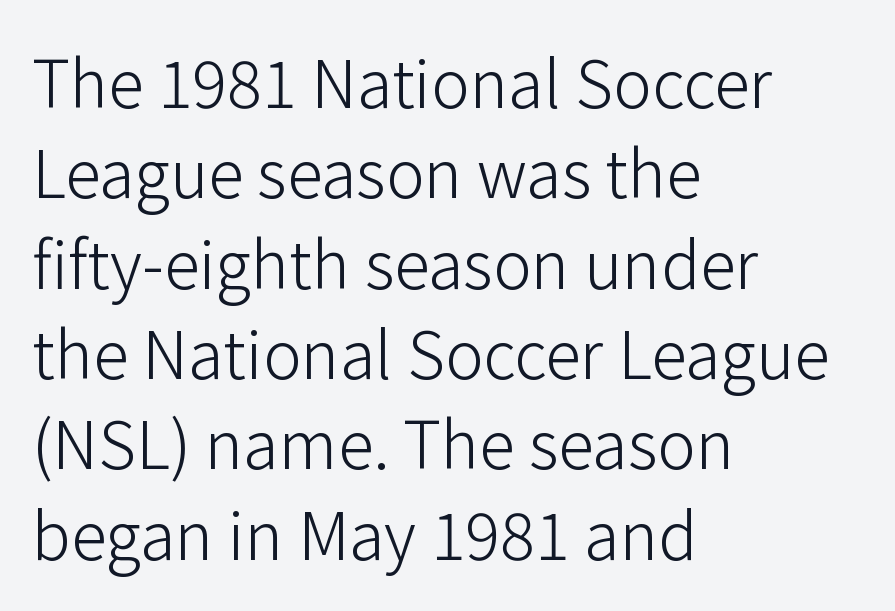
{"serif": "no", "italic": "no", "bold": "no", "weight": "light", "width": "normal", "stroke_contrast": "low", "x_height": "medium", "monospaced": "no", "underline": "no", "align": "left", "line_spacing": "normal", "line_spacing_ratio": 1.39, "letter_spacing": "normal", "letter_spacing_em": 0.0, "glyph_px": 65}
